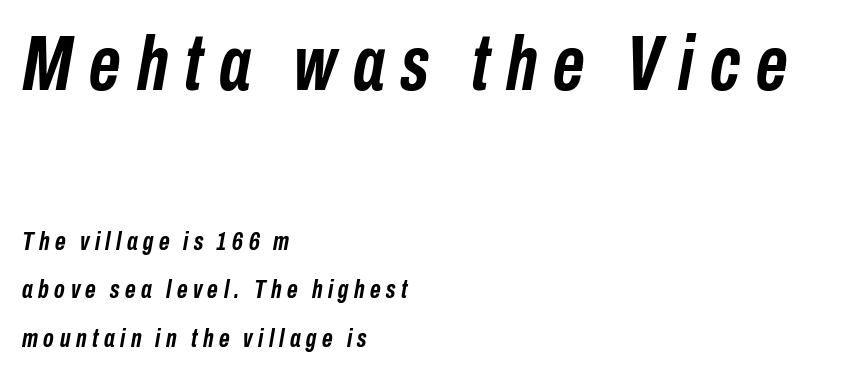
{"italic": "yes", "lean": "right", "slant_degrees": 10, "bold": "yes", "weight": "semibold", "width": "condensed", "stroke_contrast": "low", "x_height": "medium", "monospaced": "no", "underline": "no", "align": "left", "line_spacing_ratio": 1.86, "letter_spacing": "wide", "letter_spacing_em": 0.21, "larger_block": "first", "size_ratio": 2.96, "glyph_px": 77}
